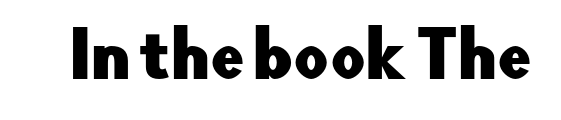
Regarding serifs, this sample does without them. The words here are not underlined. Designer's note — italics off, roman on. Default kerning and tracking; the words read as compact shapes. Is this a fixed-width face? No — the glyphs have proportional, varying widths.
